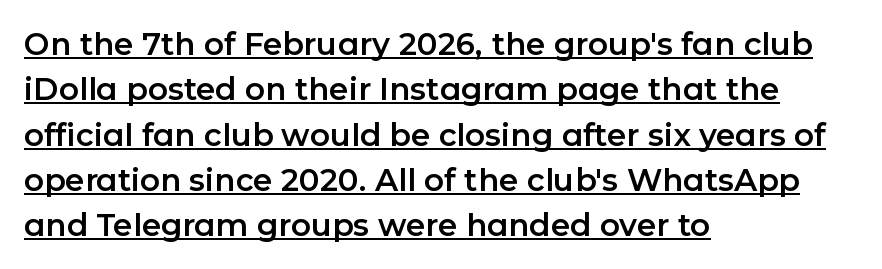
{"serif": "no", "italic": "no", "width": "normal", "stroke_contrast": "low", "x_height": "medium", "monospaced": "no", "underline": "yes", "align": "left", "line_spacing": "normal", "line_spacing_ratio": 1.46, "letter_spacing": "normal", "letter_spacing_em": 0.0, "glyph_px": 31}
